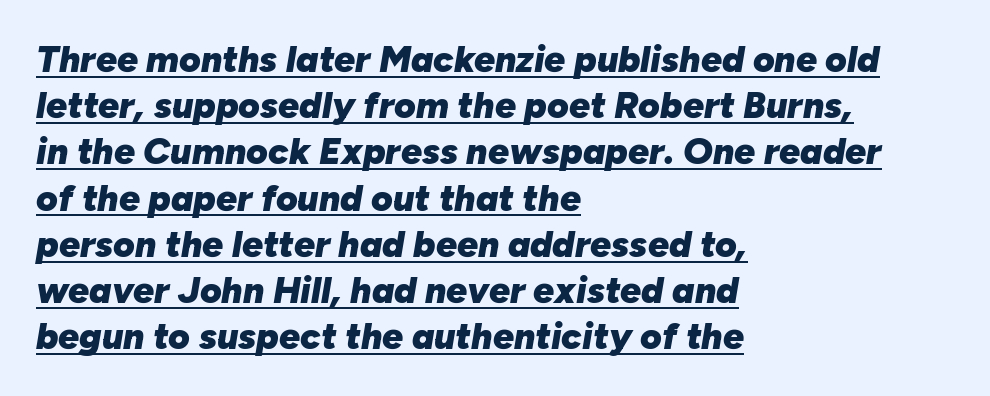
Q: Is the text bold? A: Yes.
Q: Is the text italic (slanted)? A: Yes, it leans right by about 10 degrees.
Q: Is the text underlined? A: Yes.
Q: How is the paragraph aligned? A: Left-aligned.
Q: Is the spacing between letters normal or unusually wide? A: Normal.
Q: Is the spacing between lines tight, normal or loose? A: Normal.
Q: Width (condensed, normal, or wide)? A: Normal.
Q: Stroke contrast? A: Low.
Q: x-height? A: Medium.
Q: Monospaced? A: No.
